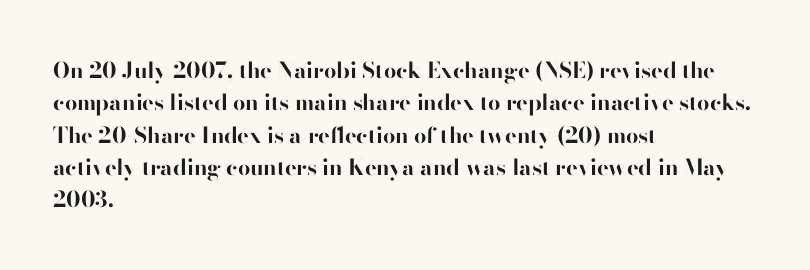
This block has exactly the height ordinary leading produces. A roman cut, with each character standing at attention. Typesetter's note: full bold, strokes at maximum text heaviness. The rendering anchors every line to the left-hand side.
